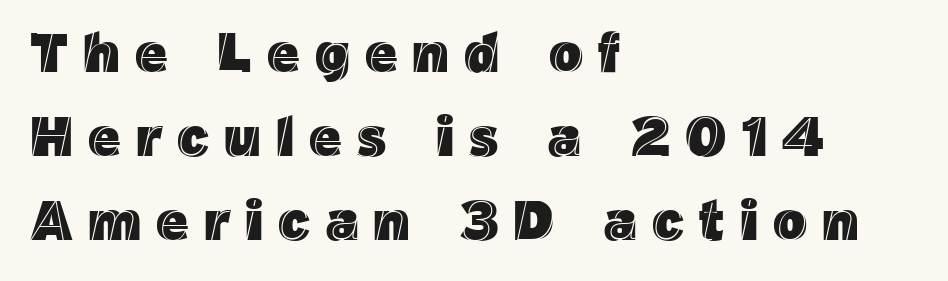
The passage shown is typed in a proportional face where columns would drift. A roman cut, with each character standing at attention. The gap between lines stays unmarked. The rendering uses a moderate line-height, typical for paragraphs. These lines are set flush left with a ragged right edge. You could only call the tracking loose — the letters float apart.
